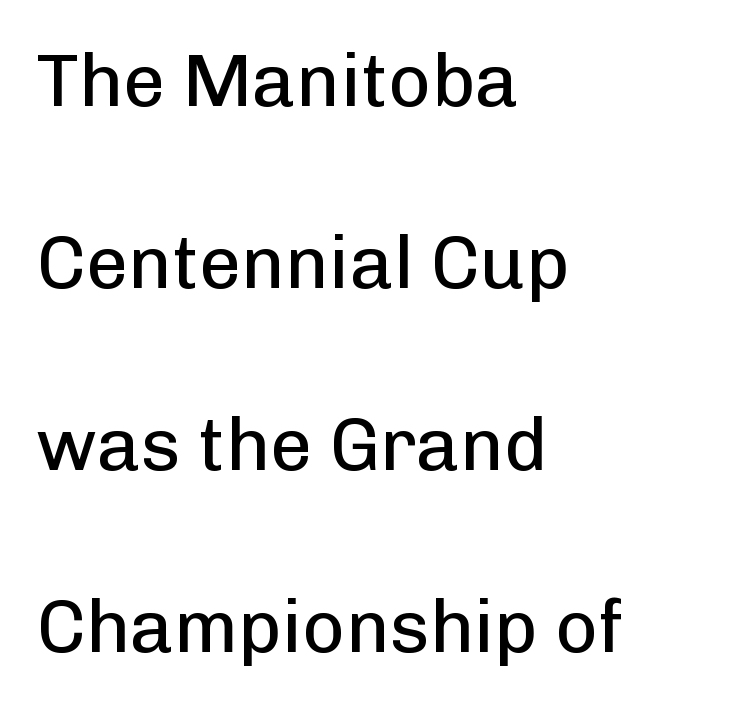
The image shows 74 px regular-weight sans-serif type, upright; set left-aligned, loose line spacing (2.46x), normal letter spacing, not underlined; low stroke contrast and a medium x-height.
